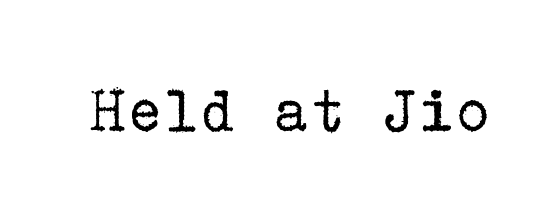
The image shows 68 px regular-weight serif type, upright; set normal letter spacing, not underlined; low stroke contrast and a medium x-height.
